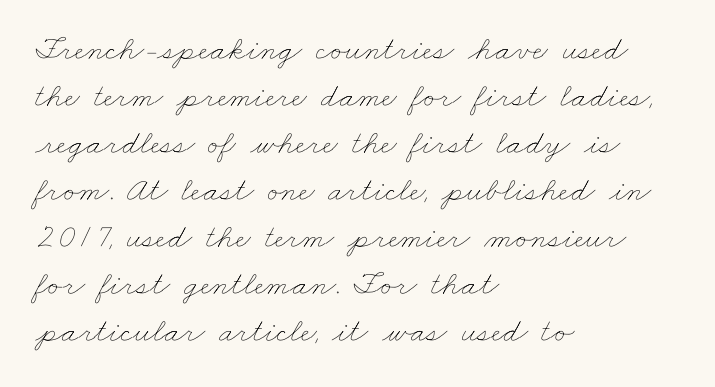
Q: Is the text bold? A: No.
Q: Is the text underlined? A: No.
Q: How is the paragraph aligned? A: Left-aligned.
Q: Is the spacing between letters normal or unusually wide? A: Normal.
Q: Is the spacing between lines tight, normal or loose? A: Normal.
Q: Width (condensed, normal, or wide)? A: Wide.
Q: Stroke contrast? A: Low.
Q: x-height? A: Small.
Q: Monospaced? A: No.
